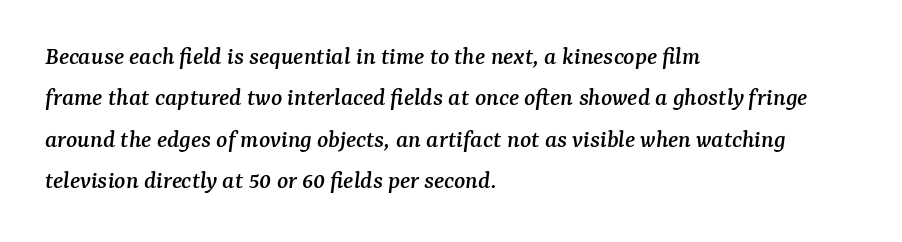
Q: Is the text italic (slanted)? A: Yes, it leans right by about 7 degrees.
Q: Is the text underlined? A: No.
Q: How is the paragraph aligned? A: Left-aligned.
Q: Is the spacing between letters normal or unusually wide? A: Normal.
Q: Is the spacing between lines tight, normal or loose? A: Normal.
